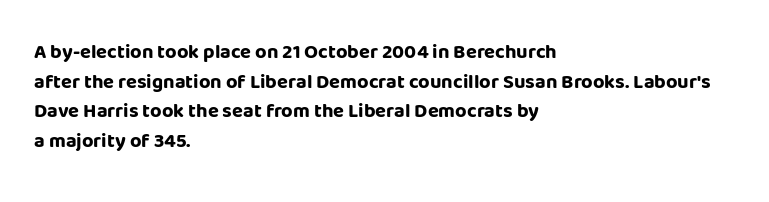
The image shows 20 px bold type, upright; set left-aligned, normal line spacing (1.48x), normal letter spacing, not underlined.
